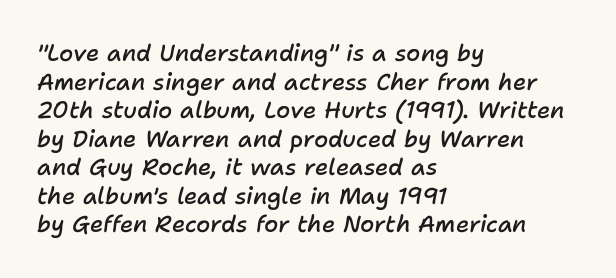
The image shows 23 px text type, italic (leaning right); set left-aligned, line spacing 1.24x, normal letter spacing, not underlined.
